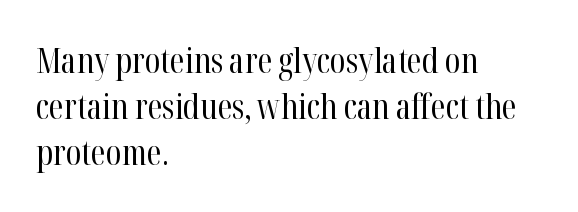
{"serif": "yes", "italic": "no", "bold": "no", "weight": "regular", "width": "condensed", "stroke_contrast": "high", "x_height": "medium", "monospaced": "no", "underline": "no", "align": "left", "line_spacing": "normal", "line_spacing_ratio": 1.36, "letter_spacing": "normal", "letter_spacing_em": 0.0, "glyph_px": 34}
